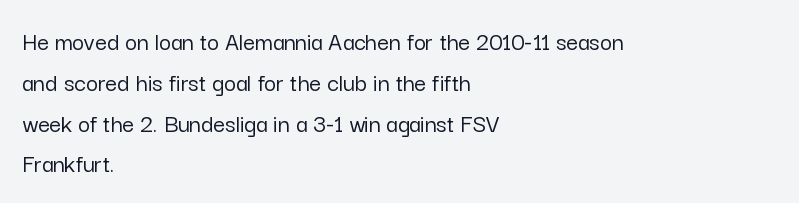
{"italic": "no", "underline": "no", "align": "left", "line_spacing": "normal", "line_spacing_ratio": 1.57, "letter_spacing": "normal", "letter_spacing_em": 0.0, "glyph_px": 26}
